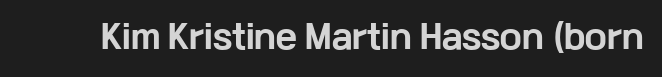
Q: Is the text bold? A: Yes.
Q: Is the text italic (slanted)? A: No, it is upright.
Q: Is the typeface a serif or a sans-serif typeface? A: Sans-serif.
Q: Is the text underlined? A: No.
Q: Is the spacing between letters normal or unusually wide? A: Normal.
Q: Width (condensed, normal, or wide)? A: Wide.
Q: Stroke contrast? A: Low.
Q: x-height? A: Medium.
Q: Monospaced? A: No.
